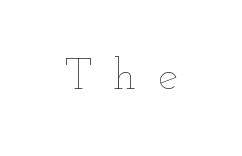
The image shows 45 px thin, wide type, upright; set unusually wide letter spacing (+0.46 em), not underlined; low stroke contrast and a small x-height.
